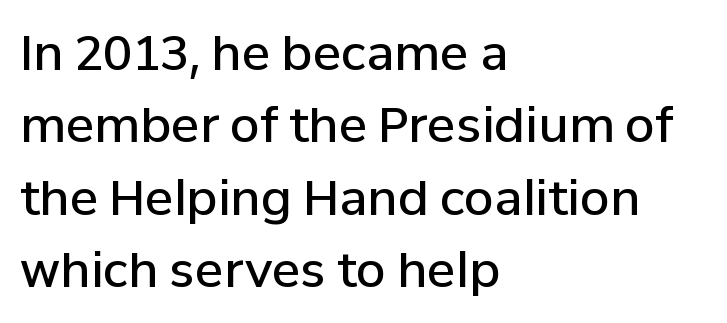
{"serif": "no", "italic": "no", "bold": "semi", "weight": "semibold", "width": "normal", "stroke_contrast": "low", "x_height": "medium", "monospaced": "no", "underline": "no", "align": "left", "line_spacing": "normal", "line_spacing_ratio": 1.51, "letter_spacing": "normal", "letter_spacing_em": 0.0, "glyph_px": 48}
